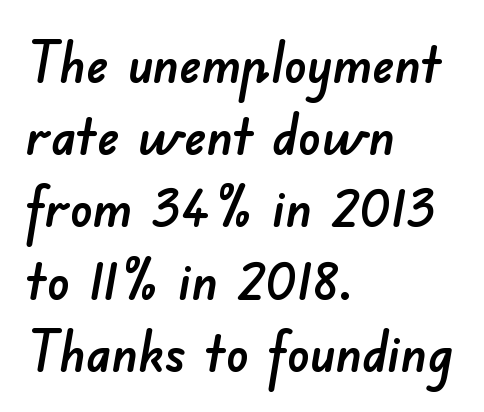
{"serif": "no", "width": "normal", "stroke_contrast": "low", "x_height": "small", "monospaced": "no", "underline": "no", "align": "left", "line_spacing": "normal", "line_spacing_ratio": 1.29, "letter_spacing": "normal", "letter_spacing_em": 0.0, "glyph_px": 56}
